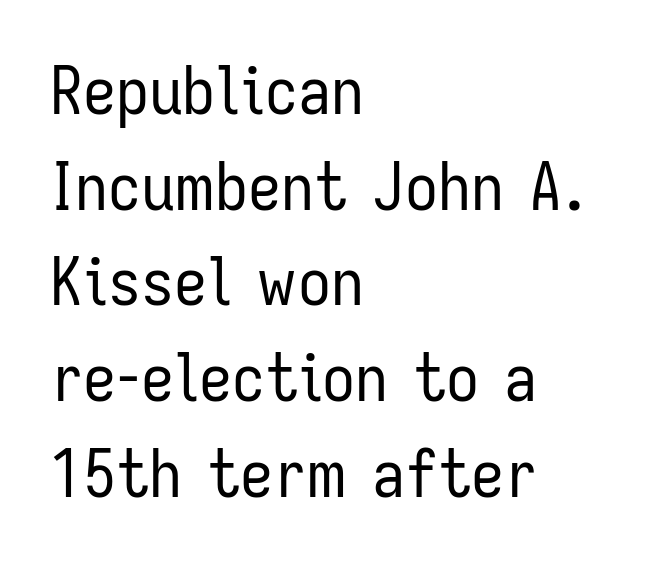
Q: Is the text bold? A: No.
Q: Is the text italic (slanted)? A: No, it is upright.
Q: Is the typeface a serif or a sans-serif typeface? A: Sans-serif.
Q: Is the text underlined? A: No.
Q: How is the paragraph aligned? A: Left-aligned.
Q: Is the spacing between letters normal or unusually wide? A: Normal.
Q: Is the spacing between lines tight, normal or loose? A: Normal.
Q: Width (condensed, normal, or wide)? A: Condensed.
Q: Stroke contrast? A: Low.
Q: x-height? A: Medium.
Q: Monospaced? A: No.
